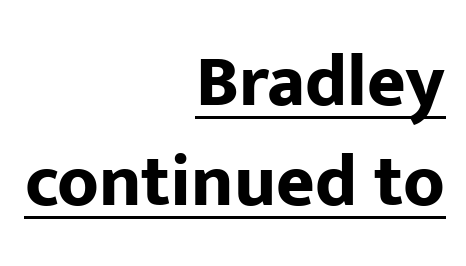
Q: Is the text bold? A: Yes.
Q: Is the text italic (slanted)? A: No, it is upright.
Q: Is the typeface a serif or a sans-serif typeface? A: Sans-serif.
Q: Is the text underlined? A: Yes.
Q: How is the paragraph aligned? A: Right-aligned.
Q: Is the spacing between letters normal or unusually wide? A: Normal.
Q: Is the spacing between lines tight, normal or loose? A: Normal.
Q: Width (condensed, normal, or wide)? A: Normal.
Q: Stroke contrast? A: Low.
Q: x-height? A: Medium.
Q: Monospaced? A: No.
